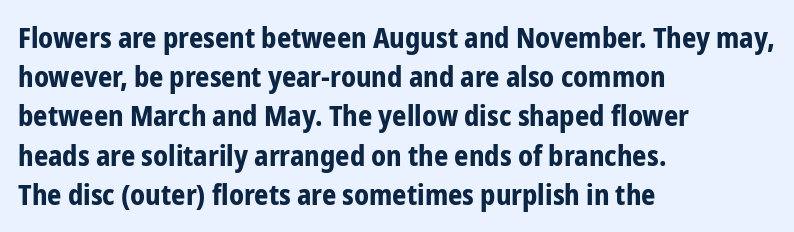
Interline gaps are of average width in this sample. Unlike italic type, these characters show no tilt at all. A bare baseline throughout the passage. The glyphs in this specimen are sans serif.
